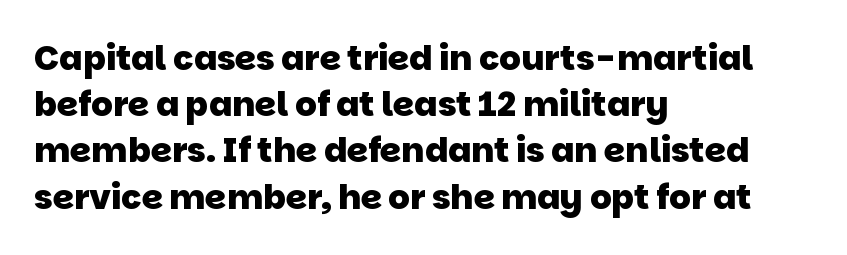
Q: Is the text bold? A: Yes.
Q: Is the typeface a serif or a sans-serif typeface? A: Sans-serif.
Q: Is the text underlined? A: No.
Q: How is the paragraph aligned? A: Left-aligned.
Q: Is the spacing between letters normal or unusually wide? A: Normal.
Q: Is the spacing between lines tight, normal or loose? A: Normal.
Q: Width (condensed, normal, or wide)? A: Normal.
Q: Stroke contrast? A: Low.
Q: x-height? A: Large.
Q: Monospaced? A: No.
